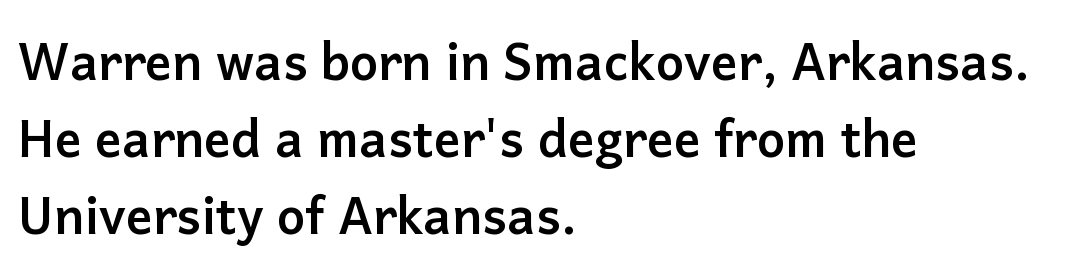
{"serif": "no", "italic": "no", "bold": "yes", "weight": "semibold", "width": "normal", "stroke_contrast": "low", "x_height": "medium", "monospaced": "no", "underline": "no", "align": "left", "line_spacing": "normal", "line_spacing_ratio": 1.54, "letter_spacing": "normal", "letter_spacing_em": 0.0, "glyph_px": 50}
